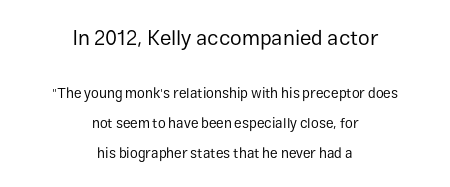
Caption: standard tracking, unaltered. Type without underlining. Nothing heavy about these letters — not bold at all. Which of the two is more prominent by size? The first, at the top. Quick note: interline space is abundant.
